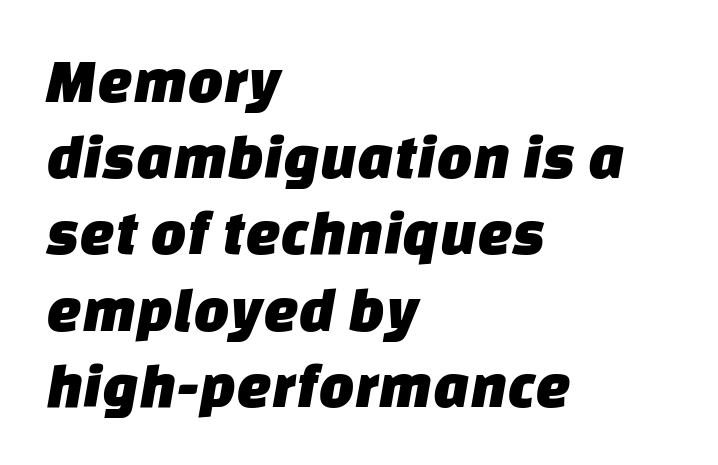
The image shows 63 px sans-serif type; set left-aligned, line spacing 1.21x, normal letter spacing, not underlined; low stroke contrast and a large x-height.
